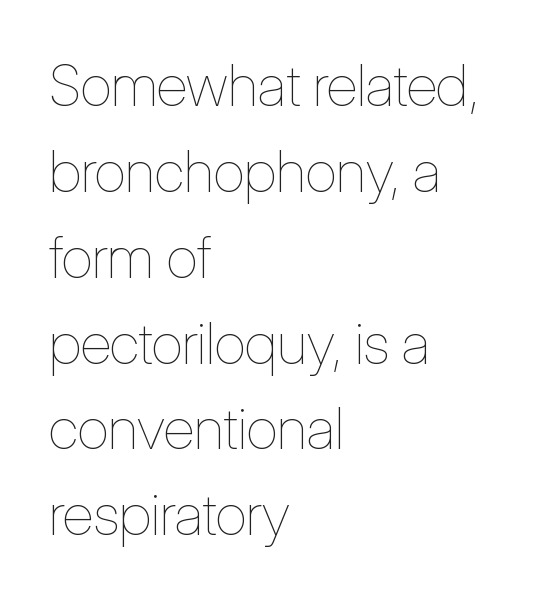
The letterforms sit shoulder to shoulder at normal distance. No word sits above an underline. This sample uses an upright cut, with every glyph sitting square on the baseline. Think of a printed novel: that variable character pitch is what you see here.
